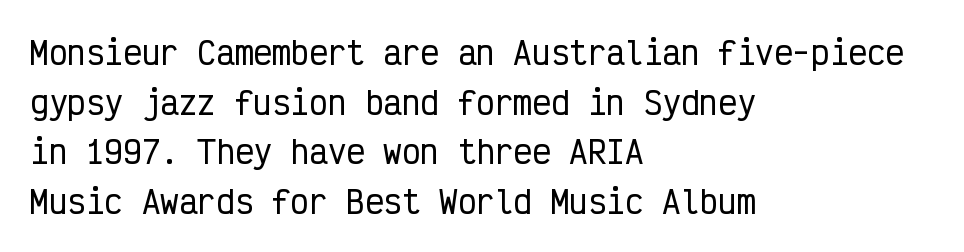
Q: Is the text italic (slanted)? A: No, it is upright.
Q: Is the typeface a serif or a sans-serif typeface? A: Sans-serif.
Q: Is the text underlined? A: No.
Q: How is the paragraph aligned? A: Left-aligned.
Q: Is the spacing between letters normal or unusually wide? A: Normal.
Q: Is the spacing between lines tight, normal or loose? A: Normal.
Q: Width (condensed, normal, or wide)? A: Condensed.
Q: Stroke contrast? A: Low.
Q: x-height? A: Medium.
Q: Monospaced? A: Yes.
